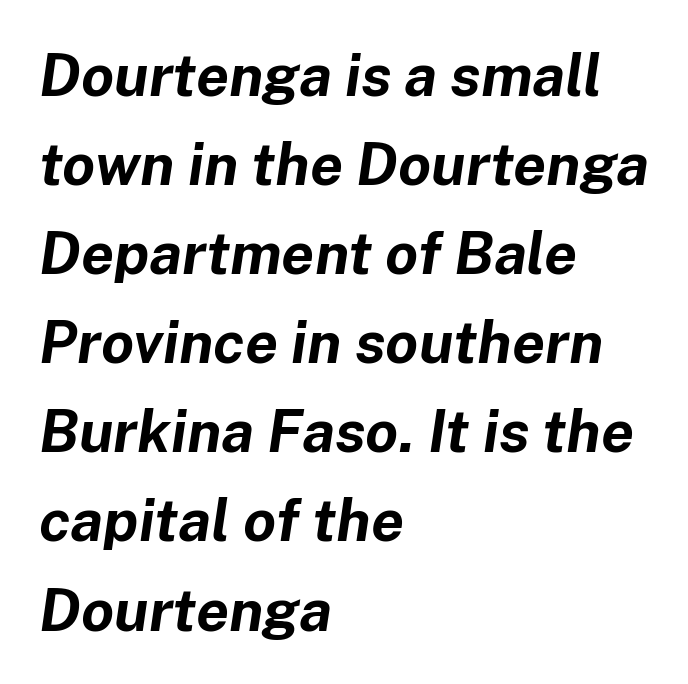
The image shows 59 px bold type, italic (leaning right); set left-aligned, normal line spacing (1.51x), normal letter spacing, not underlined; low stroke contrast and a medium x-height.
